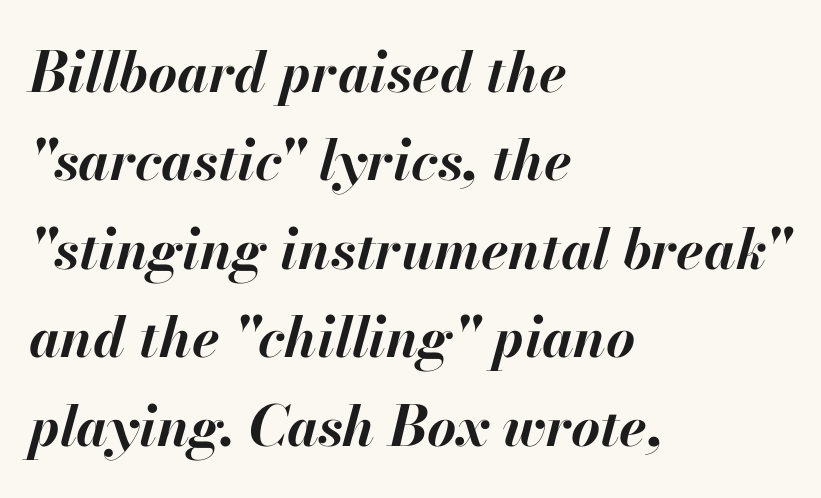
The image shows 56 px bold type, italic (leaning right); set left-aligned, normal line spacing (1.58x), normal letter spacing, not underlined; high stroke contrast and a small x-height.
